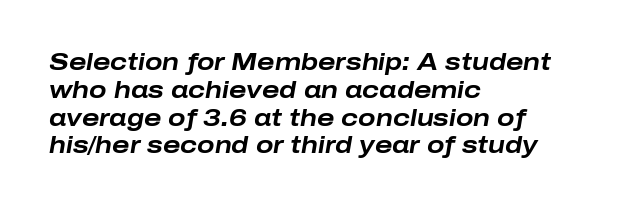
Clear beneath every line of the passage. Posture: slanted. These lines keep a tight, regular rhythm from letter to letter. The setting favours the left margin, as ordinary paragraphs usually do. Heavy-handed strokes throughout: this text is bold.
